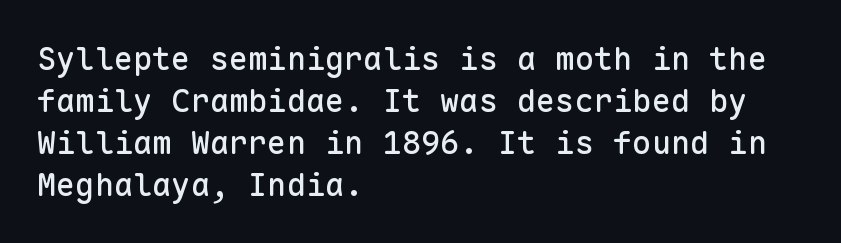
Q: Is the text italic (slanted)? A: No, it is upright.
Q: Is the typeface a serif or a sans-serif typeface? A: Sans-serif.
Q: Is the text underlined? A: No.
Q: How is the paragraph aligned? A: Left-aligned.
Q: Is the spacing between letters normal or unusually wide? A: Normal.
Q: Is the spacing between lines tight, normal or loose? A: Normal.
Q: Width (condensed, normal, or wide)? A: Normal.
Q: Stroke contrast? A: Low.
Q: x-height? A: Medium.
Q: Monospaced? A: Yes.
